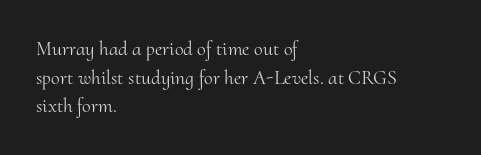
Honestly, the letter spacing is just normal — you wouldn't notice it. Every row of glyphs begins at an identical x-position on the left. The lettering holds an erect, upright posture throughout. A typesetter would call this leading conventional body-copy spacing.
